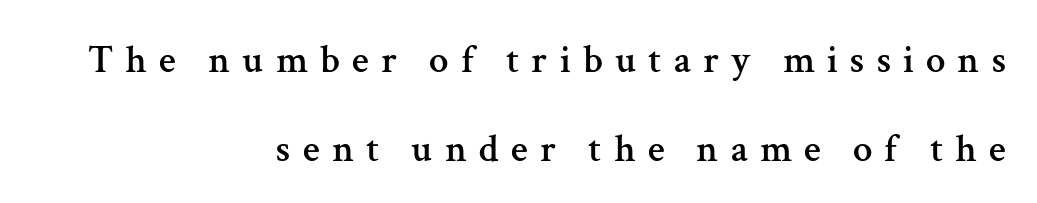
The image shows 39 px serif type, upright; set right-aligned, loose line spacing (2.29x), unusually wide letter spacing (+0.31 em), not underlined; medium stroke contrast and a medium x-height.
